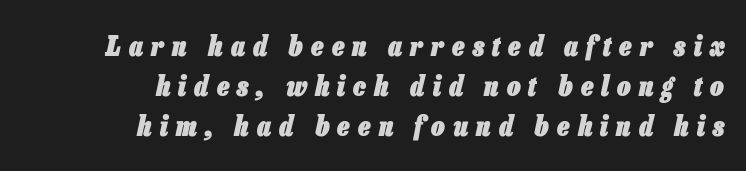
Q: Is the text bold? A: Yes.
Q: Is the text italic (slanted)? A: Yes, it leans right by about 13 degrees.
Q: Is the text underlined? A: No.
Q: How is the paragraph aligned? A: Right-aligned.
Q: Is the spacing between letters normal or unusually wide? A: Unusually wide.
Q: Is the spacing between lines tight, normal or loose? A: Normal.
